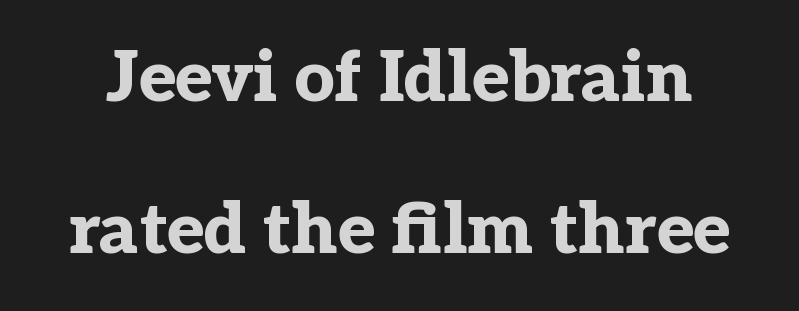
The passage shown is not underscored anywhere. A typesetter would call this proportional, since set widths differ per character. Is this a sans? No — the strokes have serifs. Upright lettering throughout. Rows of type keep a wide berth in the vertical direction.
